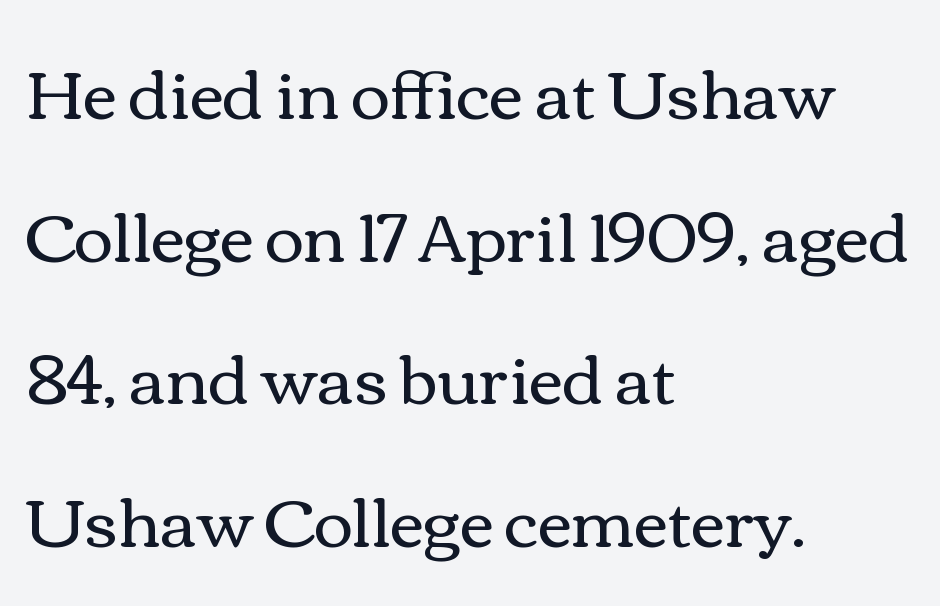
The image shows 67 px regular-weight, wide type, upright; set left-aligned, loose line spacing (2.13x), normal letter spacing, not underlined; medium stroke contrast and a medium x-height.
